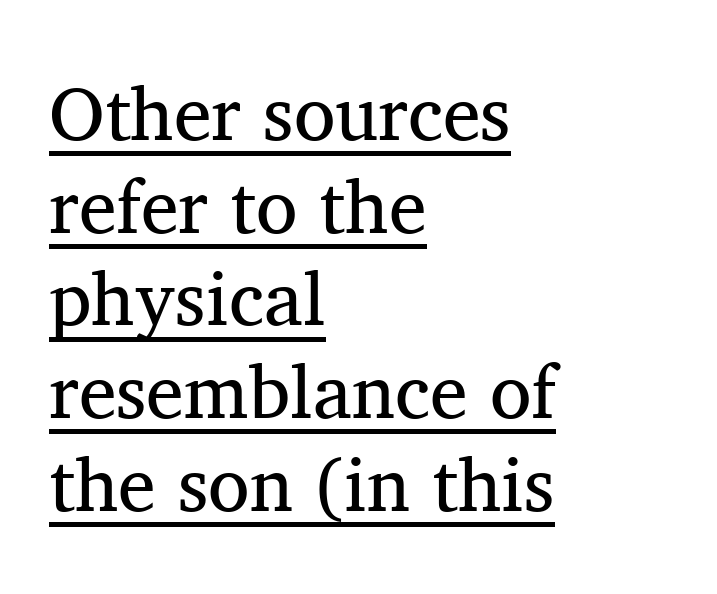
The letterforms sit shoulder to shoulder at normal distance. A baseline rule has been typeset under these characters. Check where the strokes stop: tiny serifs finish them off. Heaviness? Minimal to ordinary, like unemphasized prose. A classic flush-left, rag-right setting is used for this passage. Proportional: the letters do not fall into vertical columns.
